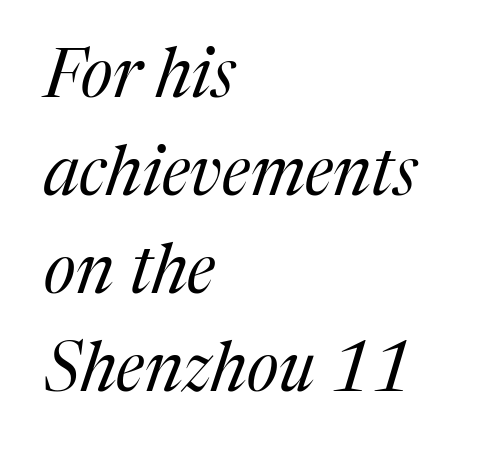
Any mark beneath the type? The region is blank. You could not count columns in this text — the font is proportionally spaced. If you drew a ruler down the left edge, every line would touch it. Slanted lettering throughout. The rendering keeps characters at their native spacing. Stems here are at most as thick as an everyday book face.
